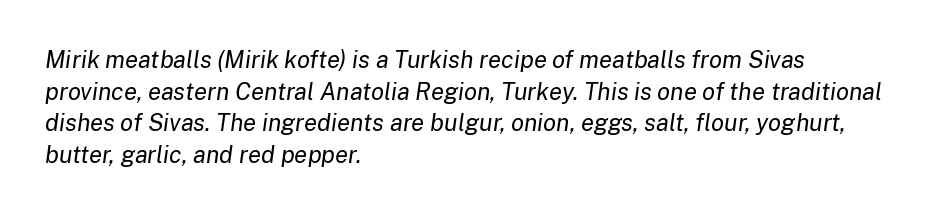
Line starts are locked; line ends wander. The font's italic variant was chosen for this text. Summary of vertical rhythm: regular, with standard interline spacing. The gaps between neighbouring characters are ordinary and unremarkable. Bold? No — there's no thickening of the strokes. Type without underlining.
